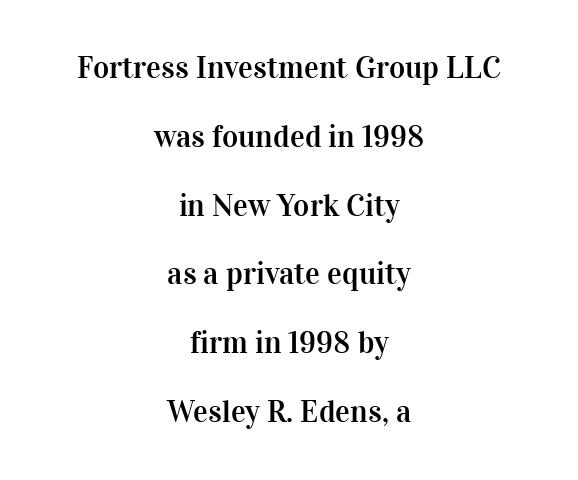
{"serif": "yes", "italic": "no", "width": "normal", "stroke_contrast": "high", "x_height": "medium", "monospaced": "no", "underline": "no", "align": "center", "line_spacing": "loose", "line_spacing_ratio": 2.22, "letter_spacing": "normal", "letter_spacing_em": 0.0, "glyph_px": 31}
